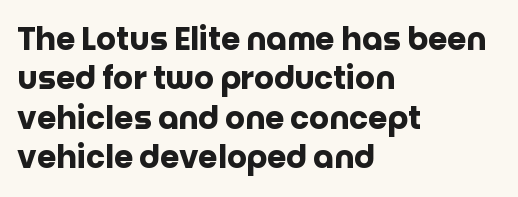
The image shows 31 px heavy sans-serif type, upright; set left-aligned, normal line spacing (1.27x), normal letter spacing, not underlined; low stroke contrast and a large x-height.
